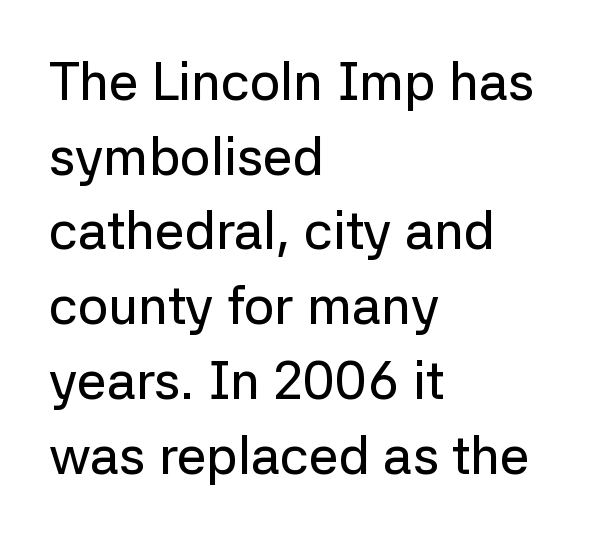
Character widths vary here, with narrow letters taking less room than wide ones. The passage shown is not underscored anywhere. The lines sit at an ordinary, default distance from one another. A student would call this left alignment; a typographer would say flush left, rag right.
